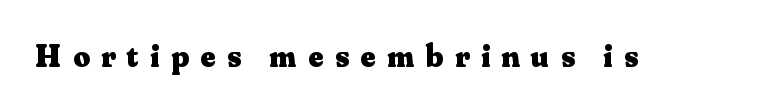
The image shows 32 px heavy serif type, upright; set unusually wide letter spacing (+0.36 em), not underlined; medium stroke contrast and a small x-height.
